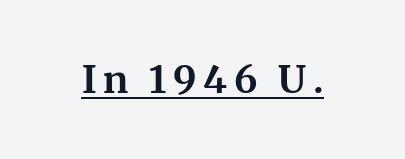
The image shows 38 px bold serif type, upright; set underlined; medium stroke contrast and a medium x-height.
